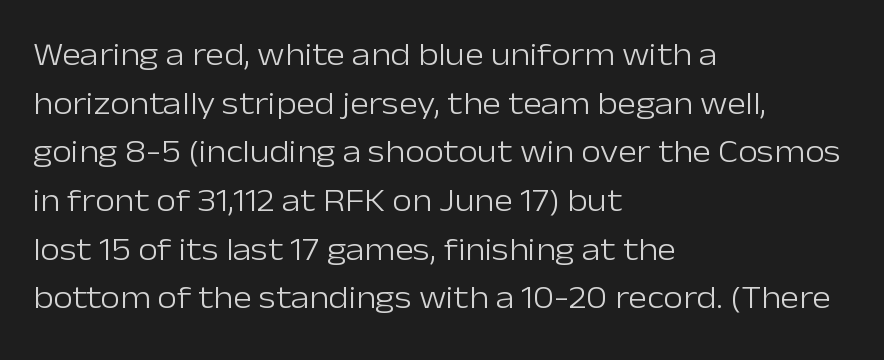
Q: Is the text bold? A: No.
Q: Is the text italic (slanted)? A: No, it is upright.
Q: Is the typeface a serif or a sans-serif typeface? A: Sans-serif.
Q: Is the text underlined? A: No.
Q: How is the paragraph aligned? A: Left-aligned.
Q: Is the spacing between letters normal or unusually wide? A: Normal.
Q: Is the spacing between lines tight, normal or loose? A: Normal.
Q: Width (condensed, normal, or wide)? A: Normal.
Q: Stroke contrast? A: Low.
Q: x-height? A: Medium.
Q: Monospaced? A: No.
